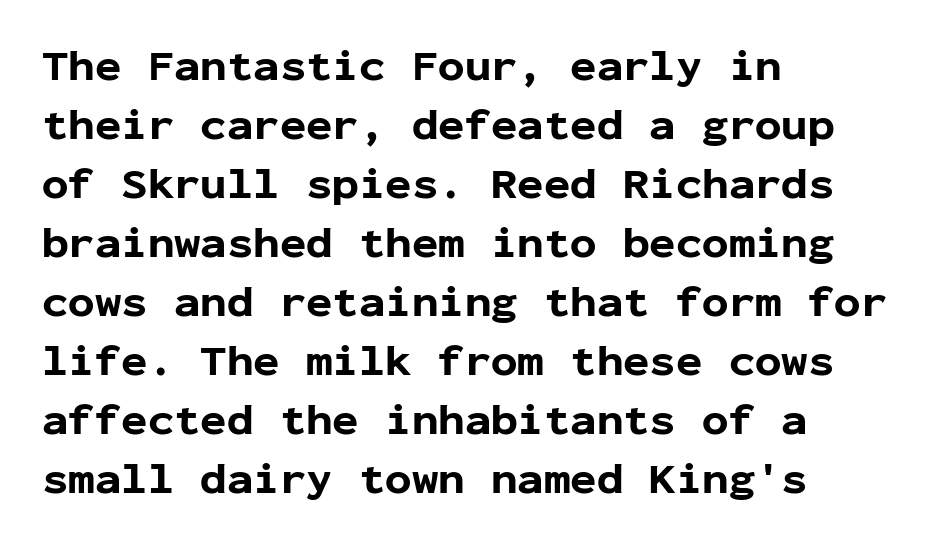
Q: Is the text bold? A: Yes.
Q: Is the text italic (slanted)? A: No, it is upright.
Q: Is the typeface a serif or a sans-serif typeface? A: Sans-serif.
Q: Is the text underlined? A: No.
Q: How is the paragraph aligned? A: Left-aligned.
Q: Is the spacing between letters normal or unusually wide? A: Normal.
Q: Is the spacing between lines tight, normal or loose? A: Normal.
Q: Width (condensed, normal, or wide)? A: Normal.
Q: Stroke contrast? A: Low.
Q: x-height? A: Medium.
Q: Monospaced? A: Yes.
